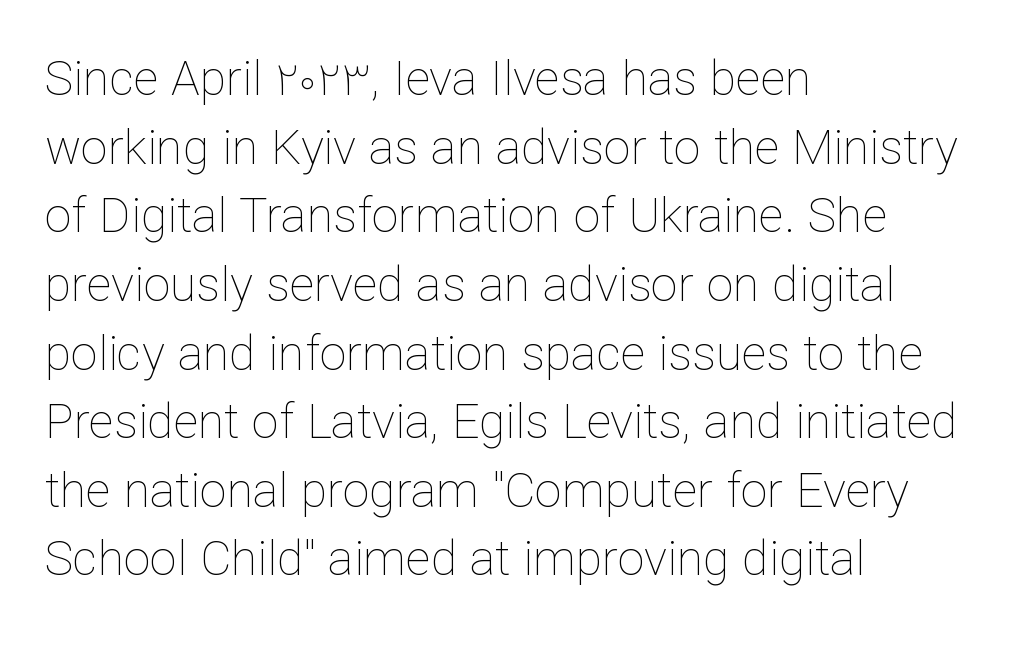
Q: Is the text bold? A: No.
Q: Is the text italic (slanted)? A: No, it is upright.
Q: Is the text underlined? A: No.
Q: How is the paragraph aligned? A: Left-aligned.
Q: Is the spacing between letters normal or unusually wide? A: Normal.
Q: Is the spacing between lines tight, normal or loose? A: Normal.
Q: Width (condensed, normal, or wide)? A: Normal.
Q: Stroke contrast? A: Low.
Q: x-height? A: Medium.
Q: Monospaced? A: No.
